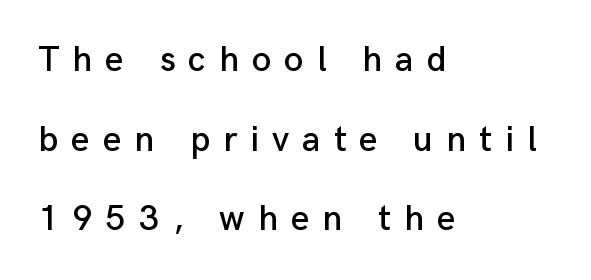
Observe the wide spacing: letters keep a clear distance from each other. Is this a fixed-width face? No — the glyphs have proportional, varying widths. The font family rendered here belongs to the sans-serif group. Has an underline been added? It has not. Reading down the column, the eye jumps a long way to each next line. The typesetter chose a ragged-right arrangement here.
